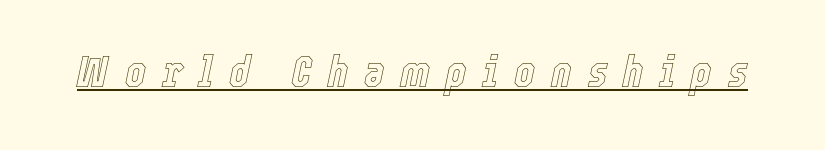
Honestly, the letter spacing is so wide it's the main thing you notice. Emphasis-style slanted type is in use. Do the characters align in a grid? No, the font is proportional. This is underlined copy, the kind a proofreader might mark for attention.
